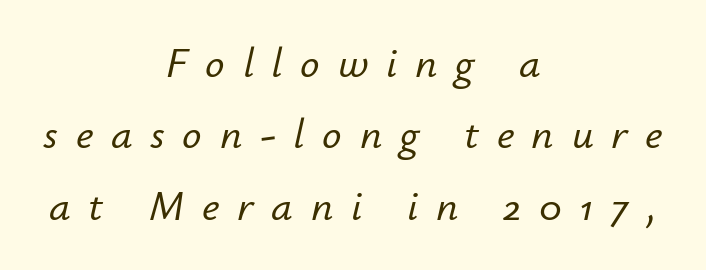
Q: Is the text italic (slanted)? A: Yes, it leans right by about 12 degrees.
Q: Is the text underlined? A: No.
Q: How is the paragraph aligned? A: Centered.
Q: Is the spacing between letters normal or unusually wide? A: Unusually wide.
Q: Is the spacing between lines tight, normal or loose? A: Normal.
Q: Width (condensed, normal, or wide)? A: Normal.
Q: Stroke contrast? A: Low.
Q: x-height? A: Small.
Q: Monospaced? A: No.
